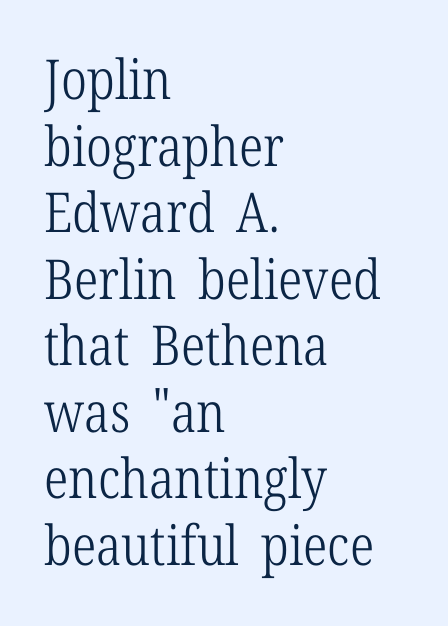
Think of a printed novel: that variable character pitch is what you see here. The strip under each line holds only bare page. Is this a sans? No — the strokes have serifs. Which margin do the lines hug? The left one — the right edge is uneven. Stem width sits at or under what a default text font uses.
